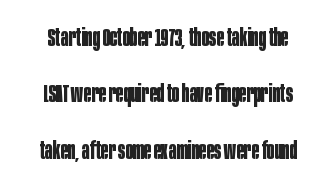
Q: Is the text bold? A: Yes.
Q: Is the text italic (slanted)? A: No, it is upright.
Q: Is the text underlined? A: No.
Q: Is the spacing between letters normal or unusually wide? A: Normal.
Q: Is the spacing between lines tight, normal or loose? A: Loose.
